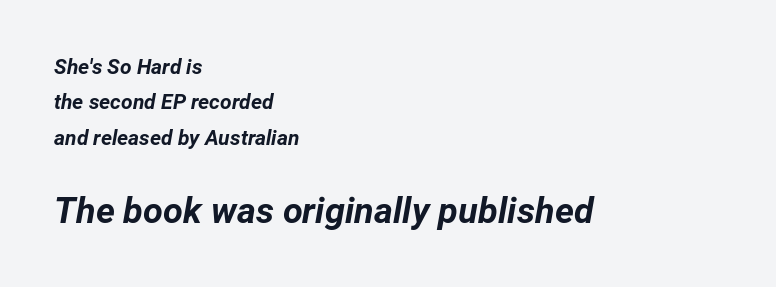
The image shows 36 px bold type, italic (leaning right); set left-aligned, normal line spacing (1.69x), normal letter spacing, not underlined; the second (bottom) block is 1.71x larger; low stroke contrast and a medium x-height.
